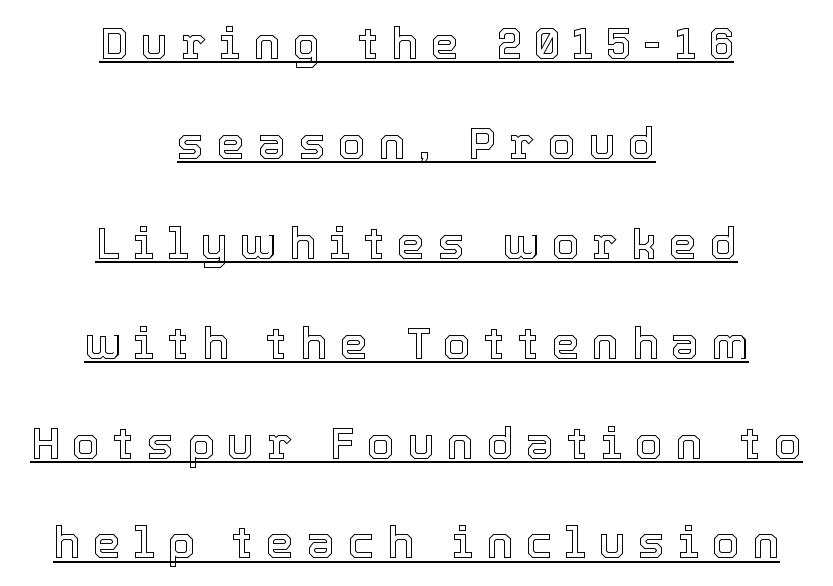
{"italic": "no", "width": "normal", "x_height": "medium", "monospaced": "no", "underline": "yes", "align": "center", "line_spacing": "loose", "line_spacing_ratio": 2.22, "letter_spacing": "wide", "letter_spacing_em": 0.28, "glyph_px": 45}
